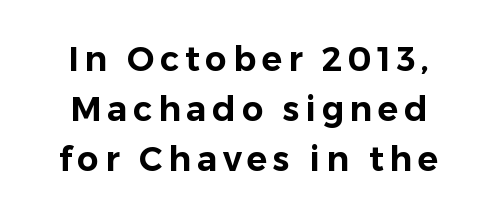
The image shows 34 px sans-serif type, upright; set normal line spacing (1.47x), not underlined; low stroke contrast and a medium x-height.
